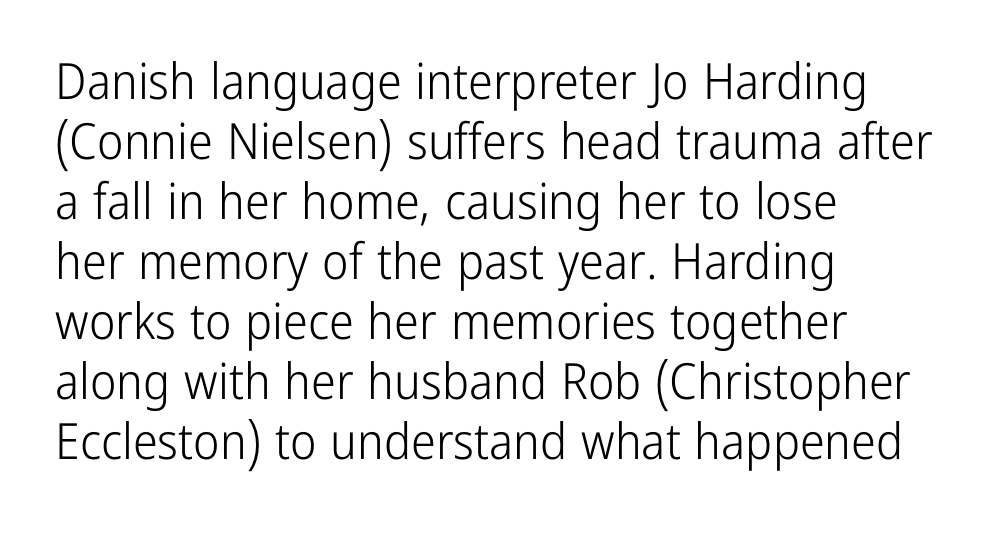
Q: Is the text bold? A: No.
Q: Is the text italic (slanted)? A: No, it is upright.
Q: Is the typeface a serif or a sans-serif typeface? A: Sans-serif.
Q: Is the text underlined? A: No.
Q: How is the paragraph aligned? A: Left-aligned.
Q: Is the spacing between letters normal or unusually wide? A: Normal.
Q: Width (condensed, normal, or wide)? A: Condensed.
Q: Stroke contrast? A: Low.
Q: x-height? A: Medium.
Q: Monospaced? A: No.
